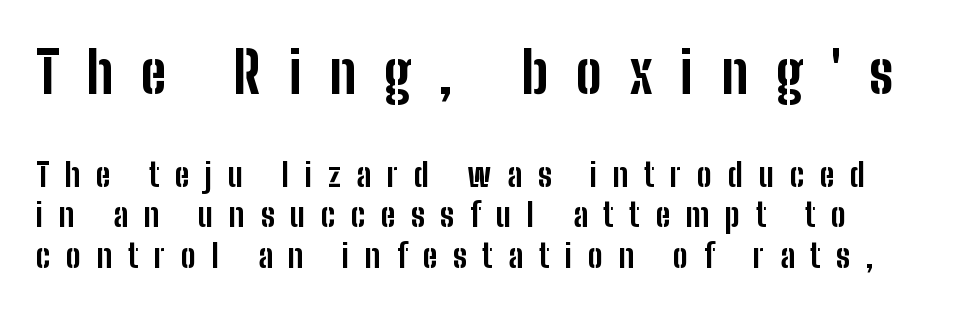
Q: Is the text bold? A: Yes.
Q: Is the text italic (slanted)? A: No, it is upright.
Q: Is the typeface a serif or a sans-serif typeface? A: Sans-serif.
Q: Is the text underlined? A: No.
Q: Is the spacing between letters normal or unusually wide? A: Unusually wide.
Q: Which block of text is set in a larger size, the first (top) or the second (bottom)? A: The first (top) one.
Q: Width (condensed, normal, or wide)? A: Condensed.
Q: Stroke contrast? A: Low.
Q: x-height? A: Medium.
Q: Monospaced? A: No.
